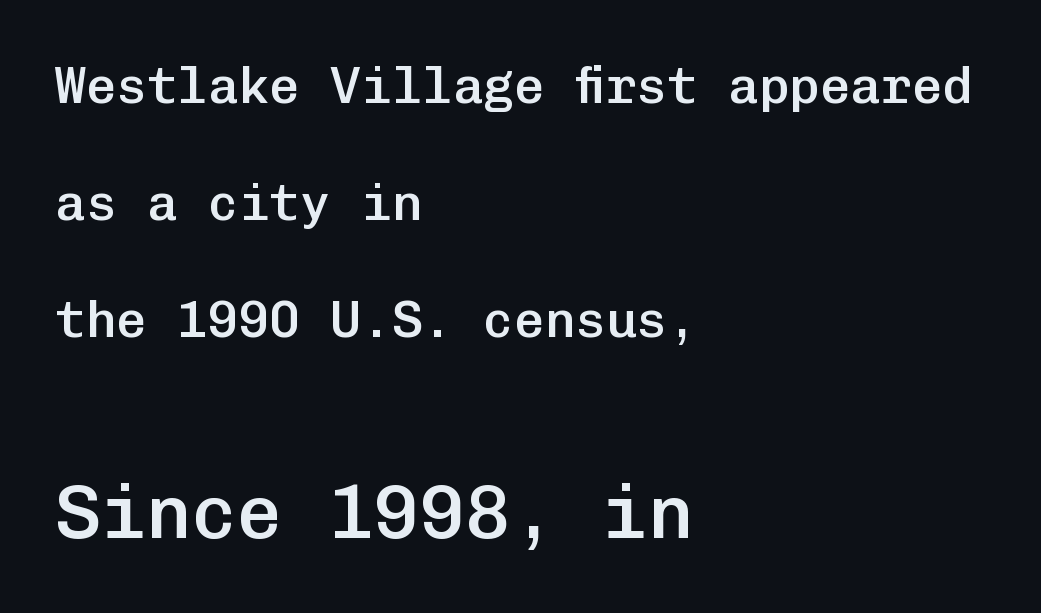
Q: Is the text bold? A: Semi-bold.
Q: Is the text italic (slanted)? A: No, it is upright.
Q: Is the typeface a serif or a sans-serif typeface? A: Sans-serif.
Q: Is the text underlined? A: No.
Q: How is the paragraph aligned? A: Left-aligned.
Q: Is the spacing between letters normal or unusually wide? A: Normal.
Q: Is the spacing between lines tight, normal or loose? A: Loose.
Q: Which block of text is set in a larger size, the first (top) or the second (bottom)? A: The second (bottom) one.
Q: Width (condensed, normal, or wide)? A: Normal.
Q: Stroke contrast? A: Low.
Q: x-height? A: Medium.
Q: Monospaced? A: Yes.
